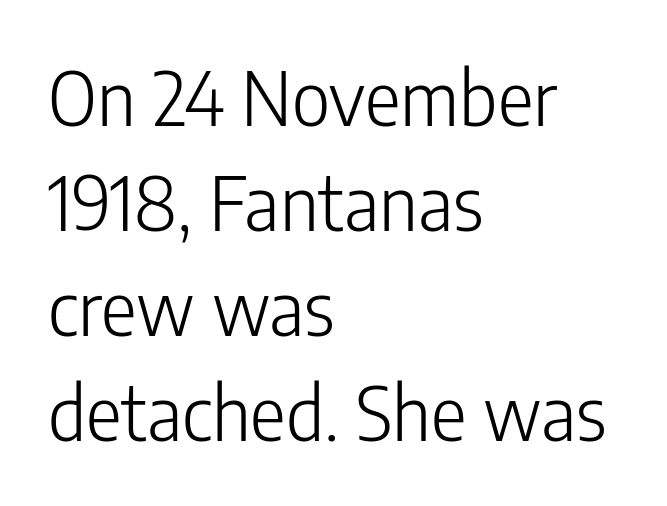
The image shows 75 px light, condensed sans-serif type, upright; set left-aligned, normal line spacing (1.4x), normal letter spacing, not underlined; low stroke contrast and a medium x-height.
